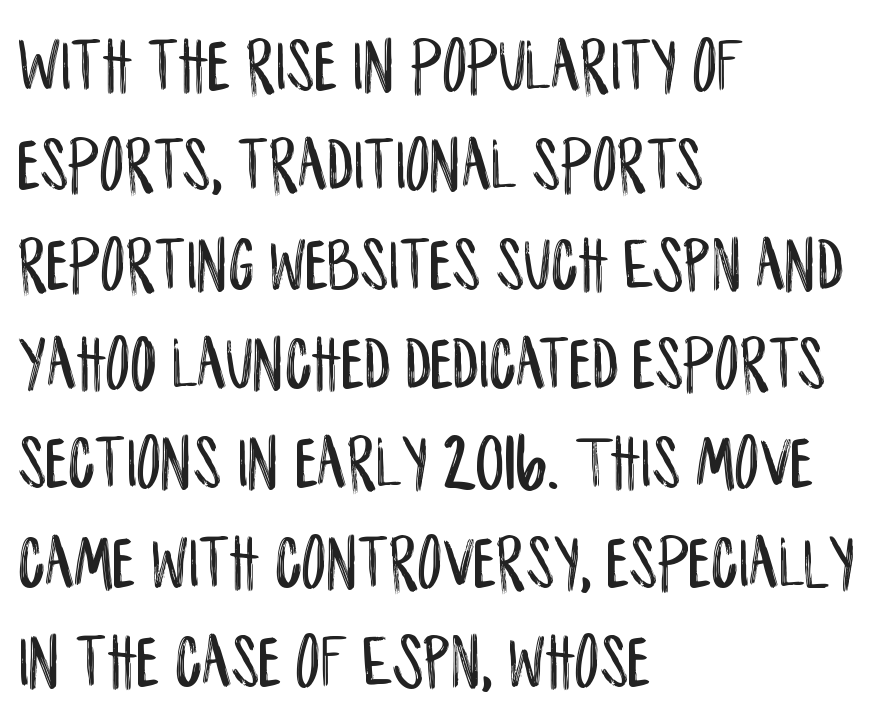
Here the glyphs are tracked normally, forming tight word shapes. These lines were composed using upright roman letters. Type style note: lacks serifs. Each row of text sits above clean, open space.
